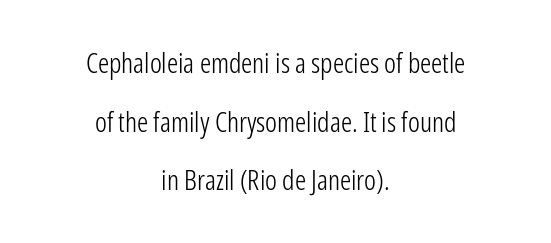
The image shows 28 px light, condensed sans-serif type, upright; set centered, loose line spacing (2.09x), normal letter spacing, not underlined; low stroke contrast and a medium x-height.
